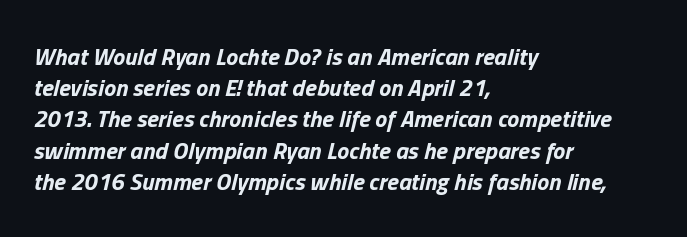
{"italic": "yes", "lean": "right", "slant_degrees": 13, "bold": "yes", "underline": "no", "align": "left", "line_spacing": "normal", "line_spacing_ratio": 1.3, "letter_spacing": "normal", "letter_spacing_em": 0.0, "glyph_px": 24}
